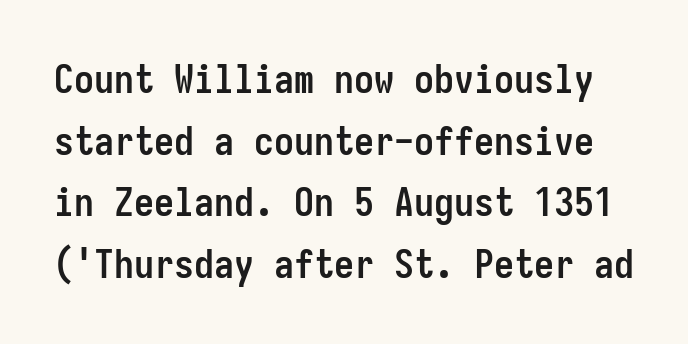
{"serif": "no", "italic": "no", "bold": "yes", "weight": "semibold", "width": "condensed", "stroke_contrast": "low", "x_height": "medium", "monospaced": "yes", "underline": "no", "line_spacing": "normal", "line_spacing_ratio": 1.54, "letter_spacing": "normal", "letter_spacing_em": 0.0, "glyph_px": 40}
